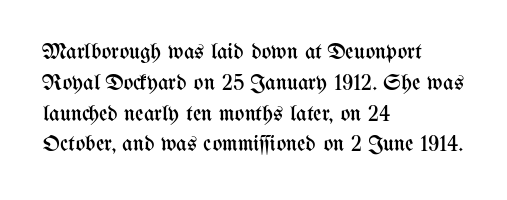
Q: Is the text bold? A: No.
Q: Is the text italic (slanted)? A: No, it is upright.
Q: Is the text underlined? A: No.
Q: How is the paragraph aligned? A: Left-aligned.
Q: Is the spacing between letters normal or unusually wide? A: Normal.
Q: Is the spacing between lines tight, normal or loose? A: Normal.
